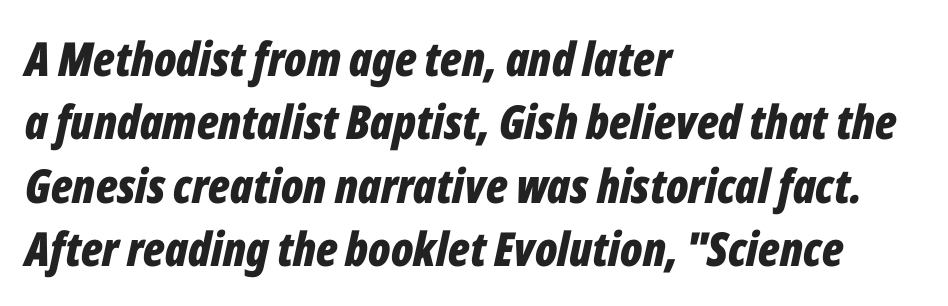
Q: Is the text bold? A: Yes.
Q: Is the text italic (slanted)? A: Yes, it leans right by about 12 degrees.
Q: Is the text underlined? A: No.
Q: How is the paragraph aligned? A: Left-aligned.
Q: Is the spacing between letters normal or unusually wide? A: Normal.
Q: Is the spacing between lines tight, normal or loose? A: Normal.
Q: Width (condensed, normal, or wide)? A: Condensed.
Q: Stroke contrast? A: Low.
Q: x-height? A: Medium.
Q: Monospaced? A: No.
